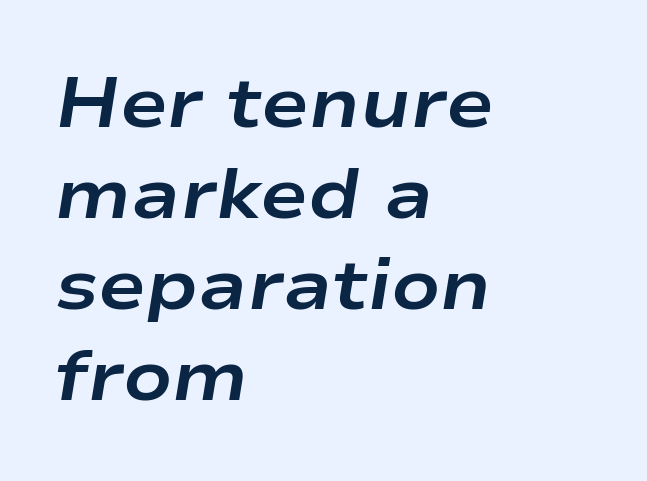
Q: Is the text bold? A: Yes.
Q: Is the text italic (slanted)? A: Yes, it leans right by about 9 degrees.
Q: Is the text underlined? A: No.
Q: How is the paragraph aligned? A: Left-aligned.
Q: Is the spacing between letters normal or unusually wide? A: Normal.
Q: Is the spacing between lines tight, normal or loose? A: Normal.
Q: Width (condensed, normal, or wide)? A: Wide.
Q: Stroke contrast? A: Low.
Q: x-height? A: Medium.
Q: Monospaced? A: No.
